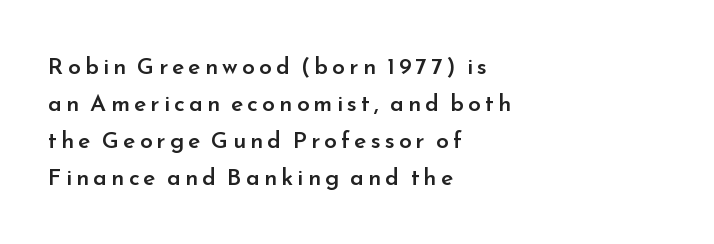
The image shows 23 px text type, upright; set left-aligned, normal line spacing (1.61x), not underlined.
